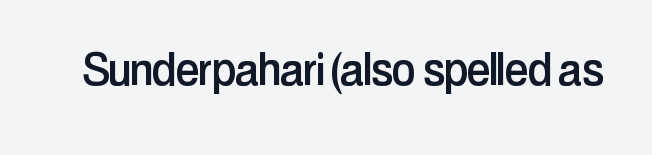
These lines keep a tight, regular rhythm from letter to letter. Is there any slant? The stems are plumb. I'd call this a sans setting — the letters go barefoot. The words here are not underlined.
